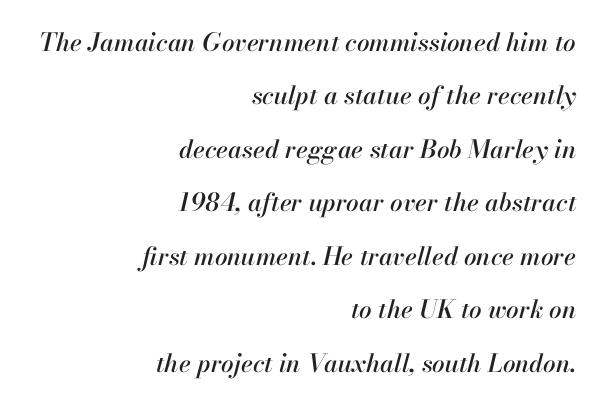
Observe the lean: these are italic letterforms. Compared with typical body copy, the letter spacing here is the same. Leftover space on each line is placed entirely before the opening word. Leading: increased. Only glyphs here, with clear space below each row.
